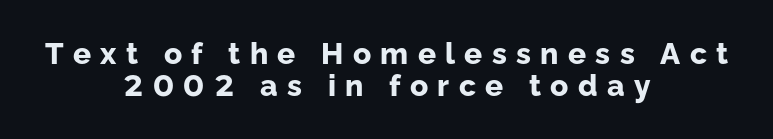
Q: Is the text bold? A: Yes.
Q: Is the text italic (slanted)? A: No, it is upright.
Q: Is the typeface a serif or a sans-serif typeface? A: Sans-serif.
Q: Is the text underlined? A: No.
Q: How is the paragraph aligned? A: Centered.
Q: Is the spacing between letters normal or unusually wide? A: Unusually wide.
Q: Is the spacing between lines tight, normal or loose? A: Tight.
Q: Width (condensed, normal, or wide)? A: Normal.
Q: Stroke contrast? A: Low.
Q: x-height? A: Medium.
Q: Monospaced? A: No.
